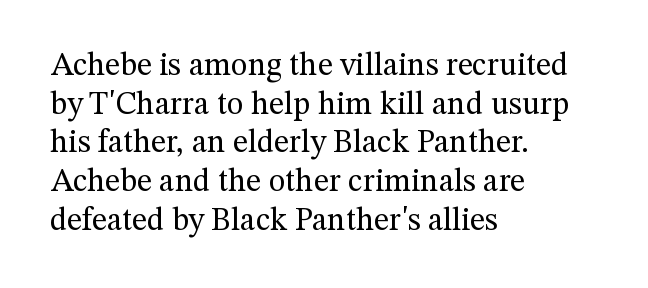
The image shows 32 px regular-weight serif type, upright; set left-aligned, line spacing 1.21x, normal letter spacing, not underlined; medium stroke contrast and a medium x-height.
